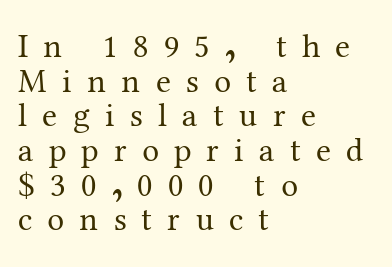
{"serif": "yes", "italic": "no", "bold": "no", "weight": "regular", "width": "normal", "stroke_contrast": "medium", "x_height": "medium", "monospaced": "no", "underline": "no", "align": "left", "line_spacing": "tight", "line_spacing_ratio": 1.02, "letter_spacing": "wide", "letter_spacing_em": 0.45, "glyph_px": 34}
